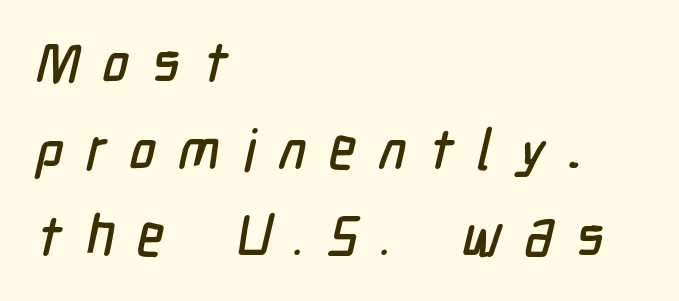
The image shows 57 px condensed sans-serif type; set left-aligned, normal line spacing (1.53x), unusually wide letter spacing (+0.4 em), not underlined; low stroke contrast and a medium x-height.
